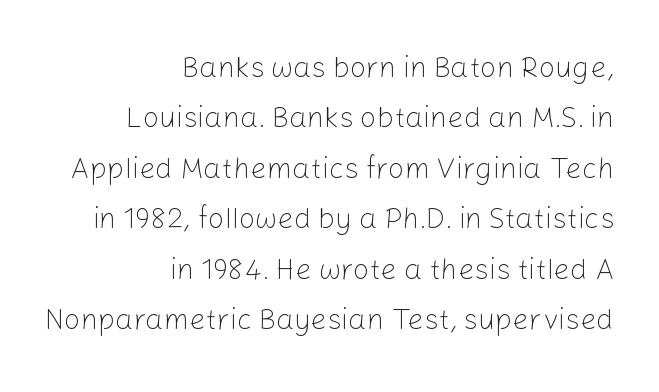
{"serif": "no", "italic": "no", "bold": "no", "weight": "light", "width": "normal", "stroke_contrast": "low", "x_height": "medium", "monospaced": "no", "underline": "no", "align": "right", "line_spacing_ratio": 1.74, "letter_spacing": "normal", "letter_spacing_em": 0.0, "glyph_px": 29}
